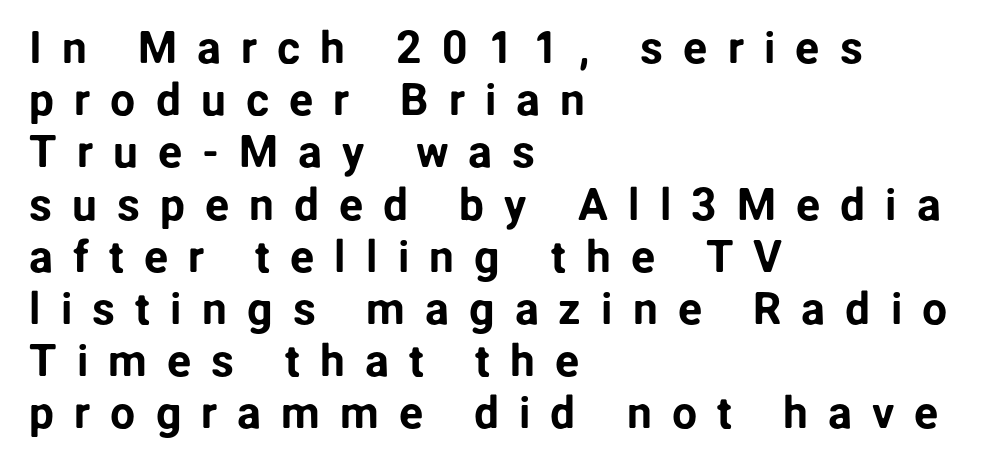
The image shows 45 px sans-serif type, upright; set left-aligned, line spacing 1.16x, unusually wide letter spacing (+0.44 em), not underlined; low stroke contrast and a medium x-height.
